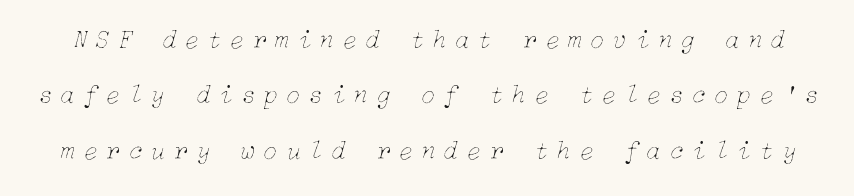
The image shows 26 px text type, italic (leaning right); set loose line spacing (2.13x), unusually wide letter spacing (+0.32 em), not underlined.
